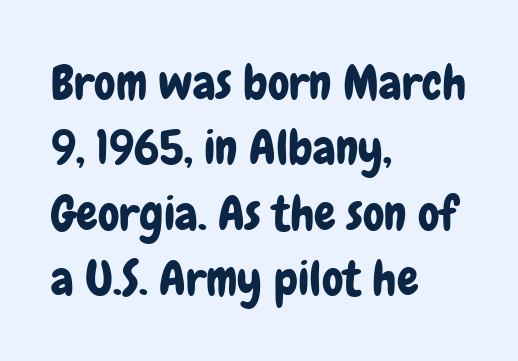
The image shows 48 px condensed sans-serif type, upright; set left-aligned, normal line spacing (1.36x), normal letter spacing, not underlined; low stroke contrast and a medium x-height.
